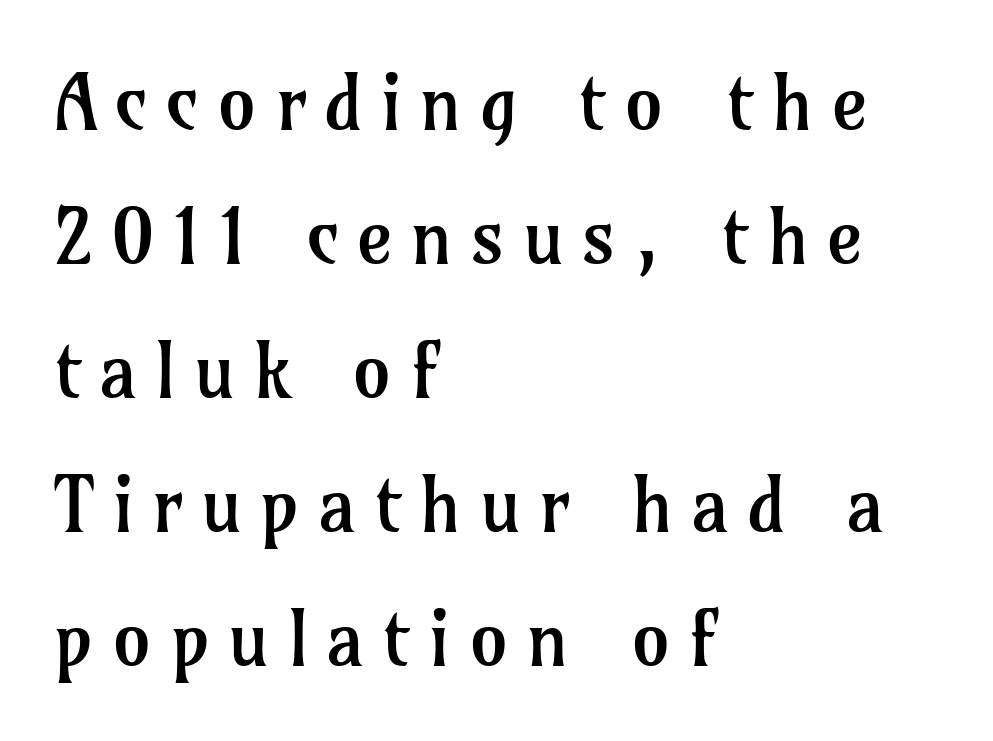
Q: Is the text bold? A: No.
Q: Is the text italic (slanted)? A: No, it is upright.
Q: Is the typeface a serif or a sans-serif typeface? A: Serif.
Q: Is the text underlined? A: No.
Q: How is the paragraph aligned? A: Left-aligned.
Q: Is the spacing between letters normal or unusually wide? A: Unusually wide.
Q: Width (condensed, normal, or wide)? A: Normal.
Q: Stroke contrast? A: Low.
Q: x-height? A: Medium.
Q: Monospaced? A: No.
